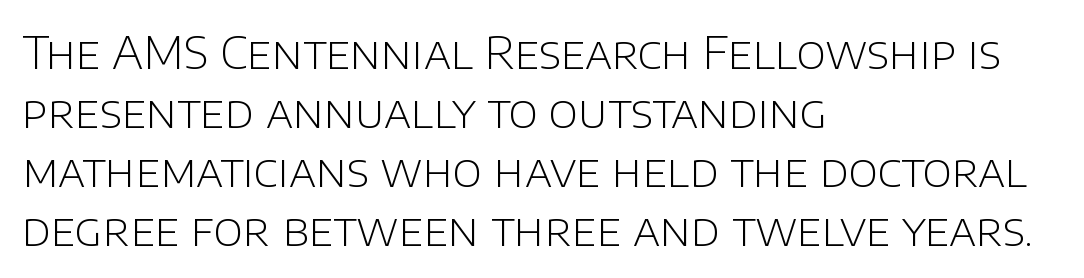
{"serif": "no", "italic": "no", "bold": "no", "weight": "light", "width": "normal", "stroke_contrast": "low", "x_height": "large", "monospaced": "no", "underline": "no", "align": "left", "line_spacing": "normal", "line_spacing_ratio": 1.31, "letter_spacing": "normal", "letter_spacing_em": 0.0, "glyph_px": 45}
